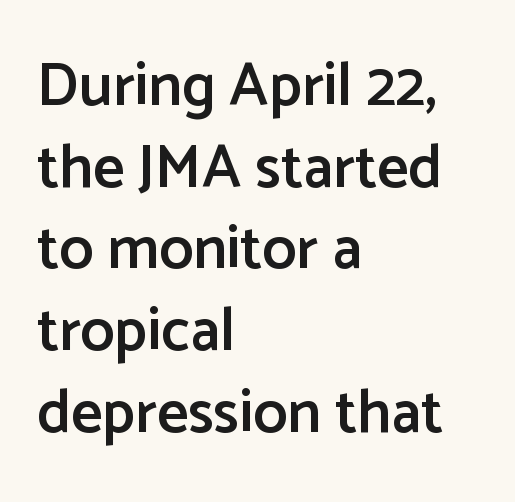
This rendering features lettering with no underline. Does the type have serifs? No, each stem ends abruptly. Do the characters align in a grid? No, the font is proportional. Posture: vertical.
